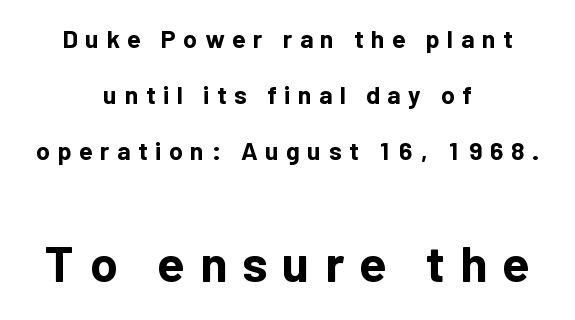
{"serif": "no", "italic": "no", "bold": "yes", "weight": "bold", "width": "normal", "stroke_contrast": "low", "x_height": "medium", "monospaced": "no", "underline": "no", "align": "center", "line_spacing": "loose", "line_spacing_ratio": 2.25, "letter_spacing": "wide", "letter_spacing_em": 0.3, "larger_block": "second", "size_ratio": 2.0, "glyph_px": 50}
